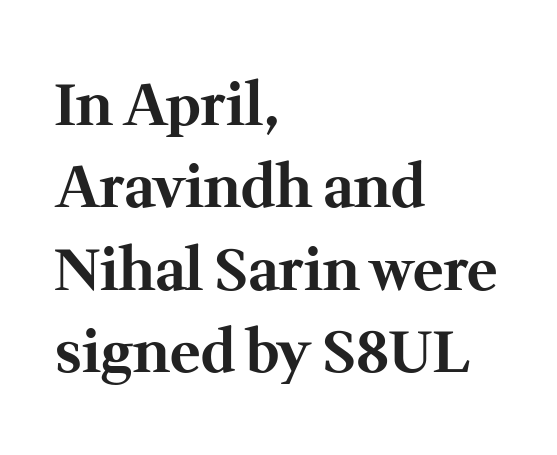
{"serif": "yes", "italic": "no", "bold": "yes", "weight": "bold", "width": "normal", "stroke_contrast": "medium", "x_height": "medium", "monospaced": "no", "underline": "no", "align": "left", "line_spacing": "normal", "line_spacing_ratio": 1.42, "letter_spacing": "normal", "letter_spacing_em": 0.0, "glyph_px": 58}
